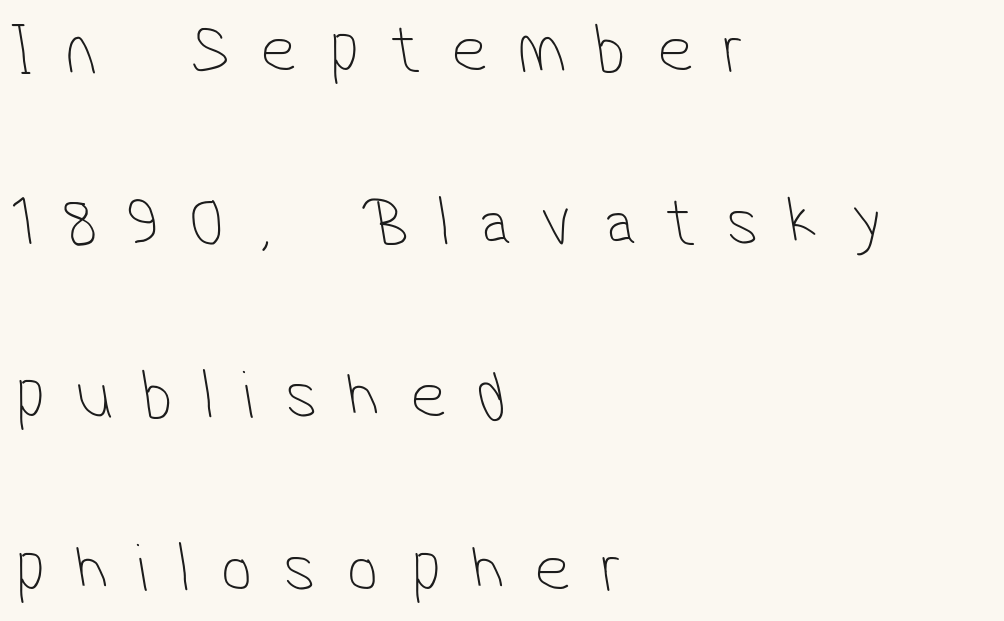
The image shows 70 px thin, condensed sans-serif type; set left-aligned, loose line spacing (2.47x), unusually wide letter spacing (+0.44 em), not underlined; low stroke contrast and a medium x-height.
